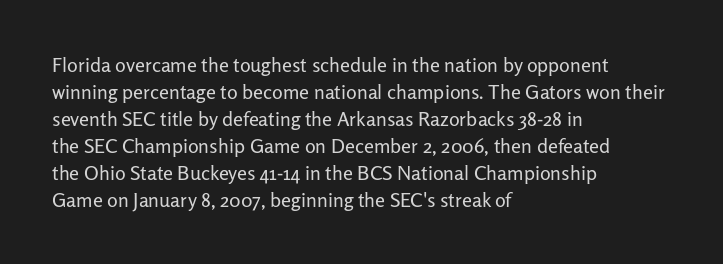
The image shows 20 px text type, upright; set left-aligned, normal line spacing (1.35x), normal letter spacing, not underlined.
